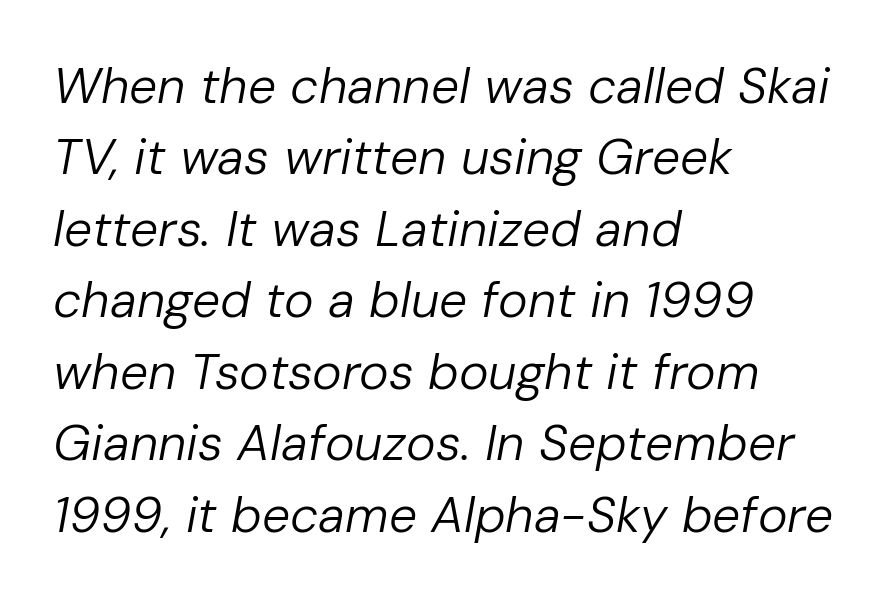
Q: Is the text bold? A: No.
Q: Is the text italic (slanted)? A: Yes, it leans right by about 10 degrees.
Q: Is the text underlined? A: No.
Q: How is the paragraph aligned? A: Left-aligned.
Q: Is the spacing between letters normal or unusually wide? A: Normal.
Q: Is the spacing between lines tight, normal or loose? A: Normal.
Q: Width (condensed, normal, or wide)? A: Normal.
Q: Stroke contrast? A: Low.
Q: x-height? A: Medium.
Q: Monospaced? A: No.
